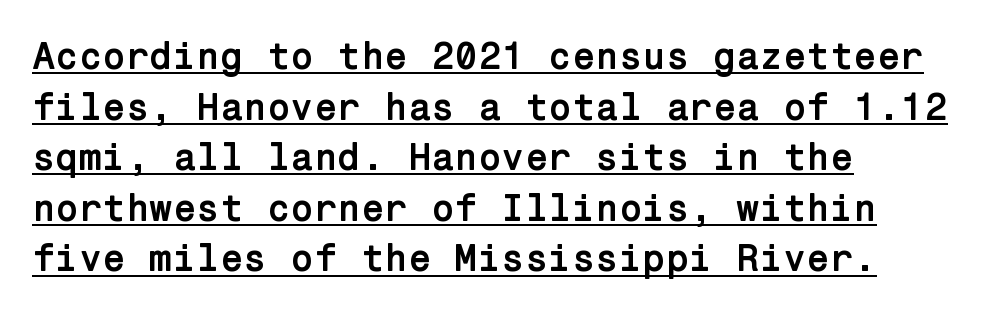
{"serif": "no", "italic": "no", "bold": "yes", "weight": "semibold", "width": "normal", "stroke_contrast": "low", "x_height": "medium", "underline": "yes", "align": "left", "line_spacing": "normal", "line_spacing_ratio": 1.33, "letter_spacing": "normal", "letter_spacing_em": 0.0, "glyph_px": 38}
